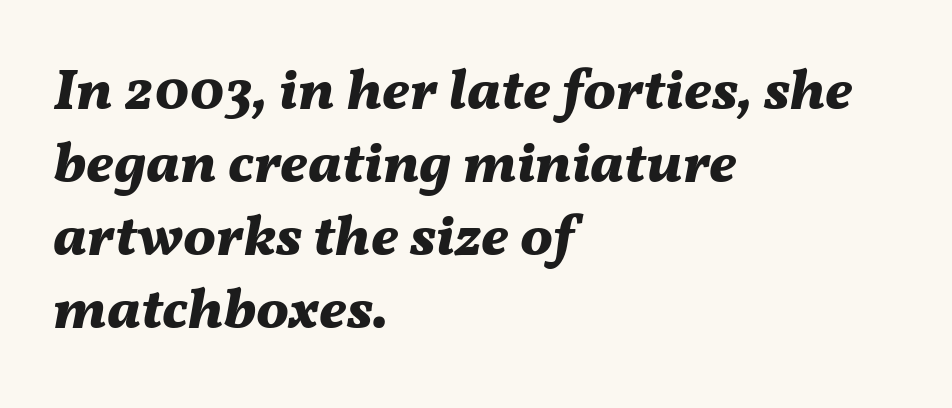
Words float on clear page, feet unadorned. Does the copy run flush right? No — it runs flush left. You could not count columns in this text — the font is proportionally spaced. Is the type slanted? Yes — the strokes lean at a clear angle. Compared with typical paragraphs, the rows here are spaced about the same. How are the letters spaced? Ordinarily, with no added tracking.
